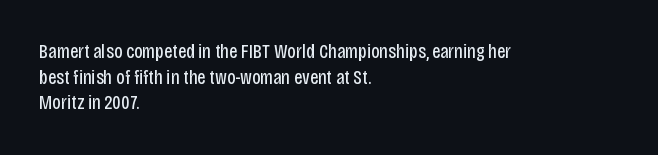
The weight would be labelled regular, book, light, or lighter still. Tall strokes in this sample are plumb rather than angled. These lines stack with their left ends in a neat column. Unmarked baselines from the first word to the last. Regular leading. A typesetter would call this zero additional tracking.
